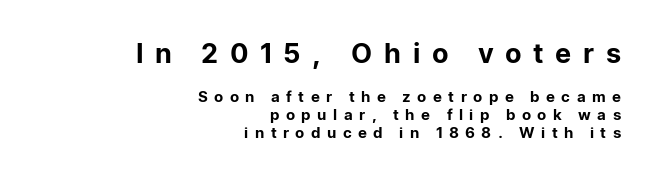
{"italic": "no", "underline": "no", "align": "right", "line_spacing_ratio": 1.18, "letter_spacing": "wide", "letter_spacing_em": 0.43, "larger_block": "first", "size_ratio": 1.8, "glyph_px": 27}
